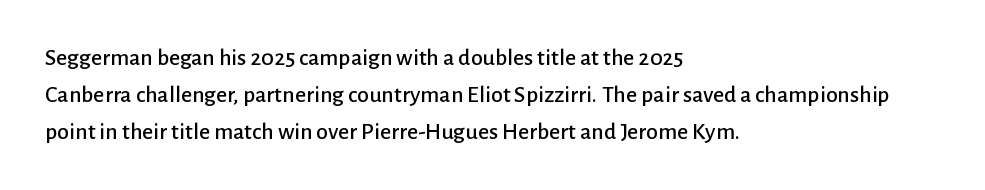
Q: Is the text italic (slanted)? A: No, it is upright.
Q: Is the text underlined? A: No.
Q: How is the paragraph aligned? A: Left-aligned.
Q: Is the spacing between letters normal or unusually wide? A: Normal.
Q: Is the spacing between lines tight, normal or loose? A: Normal.
